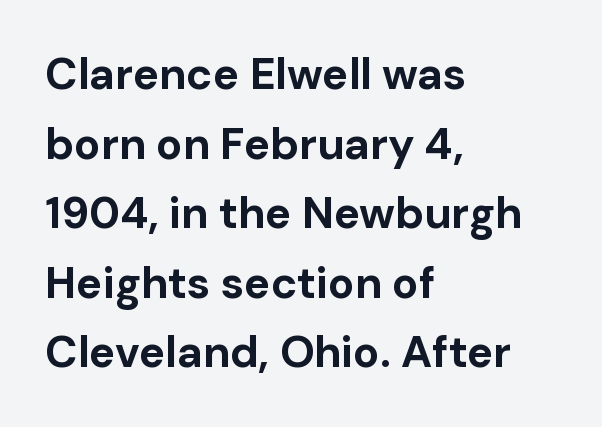
The image shows 44 px bold sans-serif type, upright; set left-aligned, normal line spacing (1.58x), normal letter spacing, not underlined; low stroke contrast and a medium x-height.
